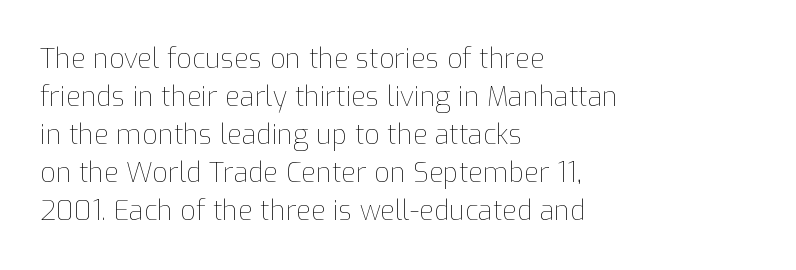
{"italic": "no", "bold": "no", "underline": "no", "align": "left", "line_spacing": "normal", "line_spacing_ratio": 1.41, "letter_spacing": "normal", "letter_spacing_em": 0.0, "glyph_px": 27}
